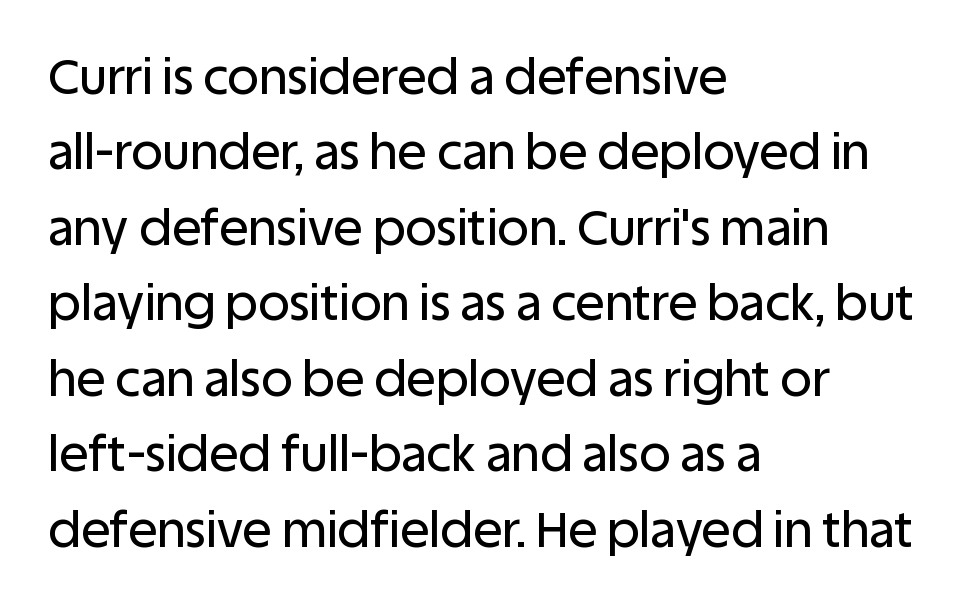
Q: Is the text italic (slanted)? A: No, it is upright.
Q: Is the typeface a serif or a sans-serif typeface? A: Sans-serif.
Q: Is the text underlined? A: No.
Q: How is the paragraph aligned? A: Left-aligned.
Q: Is the spacing between letters normal or unusually wide? A: Normal.
Q: Is the spacing between lines tight, normal or loose? A: Normal.
Q: Width (condensed, normal, or wide)? A: Normal.
Q: Stroke contrast? A: Low.
Q: x-height? A: Large.
Q: Monospaced? A: No.
